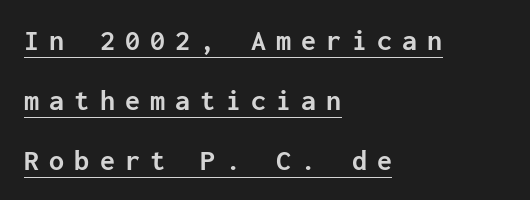
Q: Is the text bold? A: Yes.
Q: Is the text italic (slanted)? A: No, it is upright.
Q: Is the typeface a serif or a sans-serif typeface? A: Sans-serif.
Q: Is the text underlined? A: Yes.
Q: How is the paragraph aligned? A: Left-aligned.
Q: Is the spacing between letters normal or unusually wide? A: Unusually wide.
Q: Is the spacing between lines tight, normal or loose? A: Loose.
Q: Width (condensed, normal, or wide)? A: Normal.
Q: Stroke contrast? A: Low.
Q: x-height? A: Medium.
Q: Monospaced? A: Yes.
